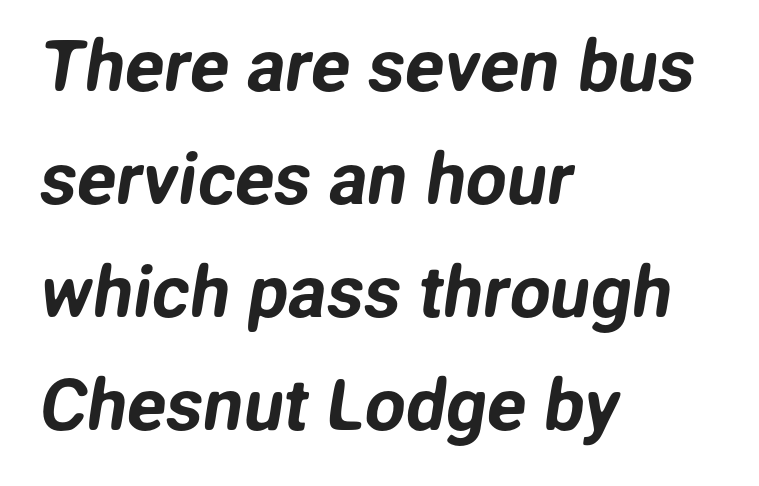
The face used here is rendered with its standard letterfit. How would I describe the line gaps? Plain and ordinary. Character widths vary here, with narrow letters taking less room than wide ones. Grotesque or geometric, the face here clearly has no serifs.
